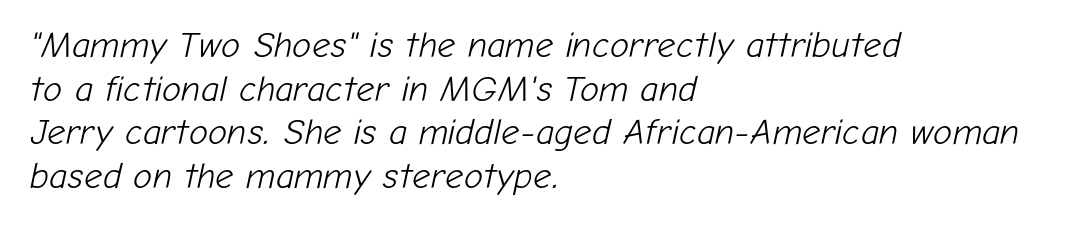
{"italic": "yes", "lean": "right", "slant_degrees": 12, "bold": "no", "weight": "light", "width": "normal", "stroke_contrast": "low", "x_height": "medium", "monospaced": "no", "underline": "no", "align": "left", "line_spacing_ratio": 1.21, "letter_spacing": "normal", "letter_spacing_em": 0.0, "glyph_px": 36}
